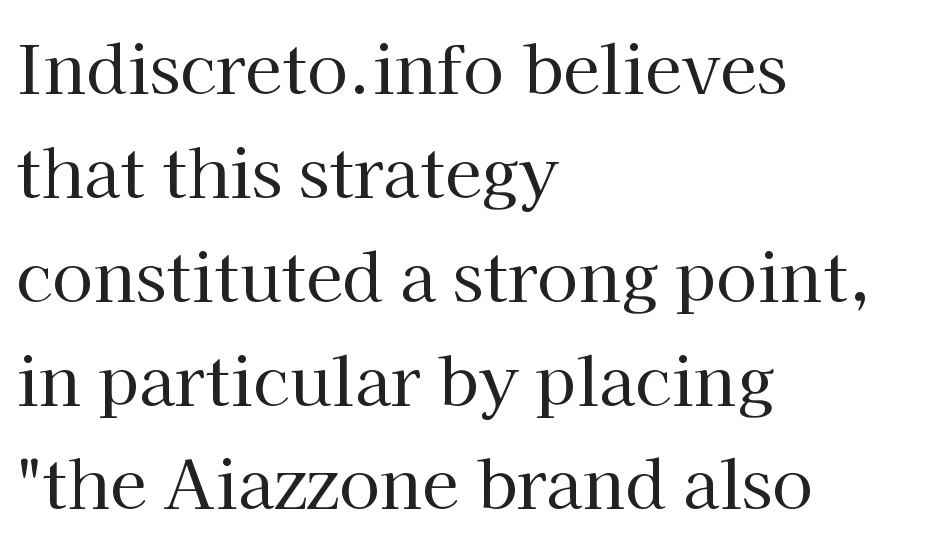
The image shows 67 px regular-weight serif type, upright; set left-aligned, normal line spacing (1.55x), normal letter spacing, not underlined; high stroke contrast and a medium x-height.
